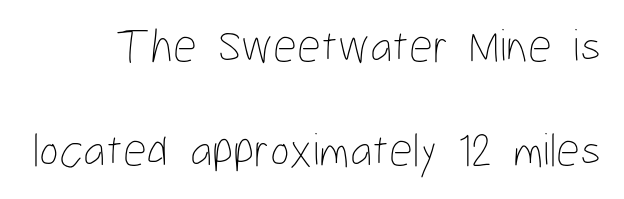
The weight tops out at a normal text grade. Ascenders rise straight up at ninety degrees. The line texture is even and compact thanks to regular tracking. This block would shrink considerably if given ordinary leading; it's expanded now. Lines of text with bare space underneath. Character widths vary here, with narrow letters taking less room than wide ones.
